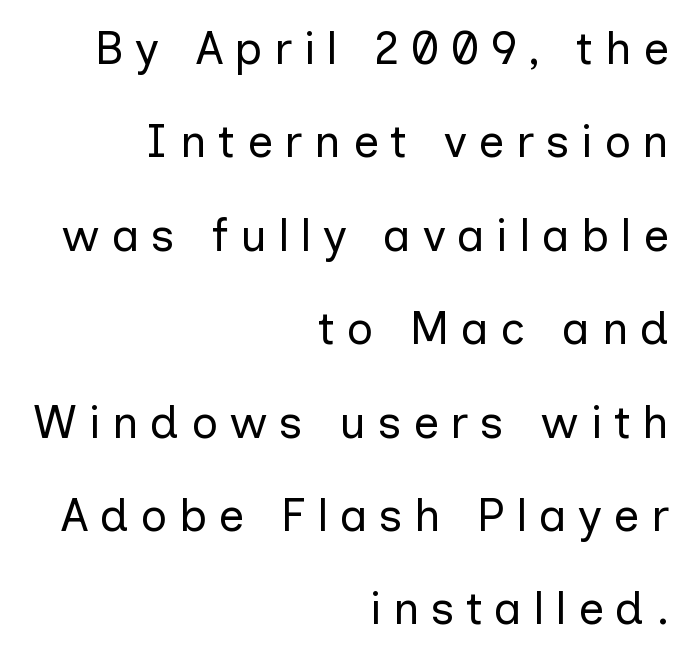
{"serif": "no", "italic": "no", "bold": "no", "weight": "regular", "width": "normal", "stroke_contrast": "low", "x_height": "medium", "monospaced": "no", "underline": "no", "align": "right", "line_spacing": "loose", "line_spacing_ratio": 2.03, "letter_spacing": "wide", "letter_spacing_em": 0.25, "glyph_px": 46}
